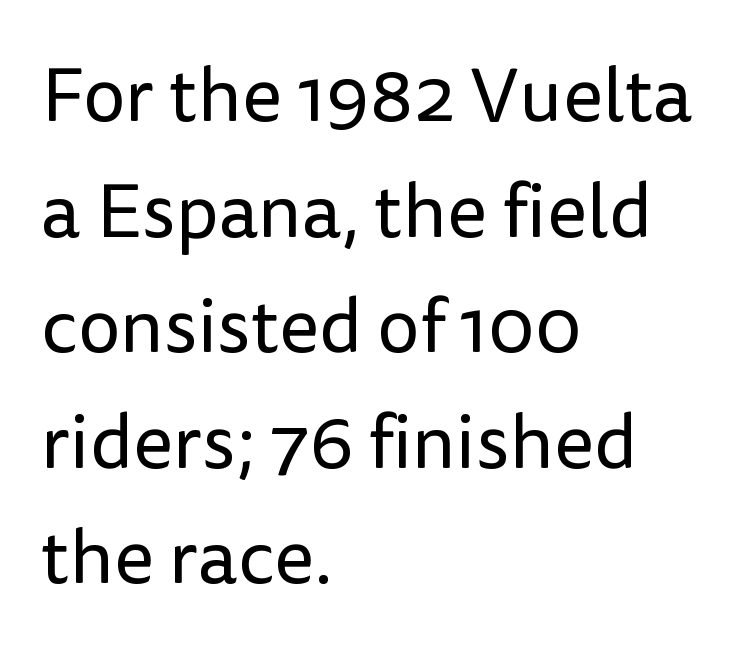
These lines sit exactly where default settings would place them. Classification — sans serif. These lines are rendered in a variable-pitch font. The compositor pushed each line to the left boundary.
